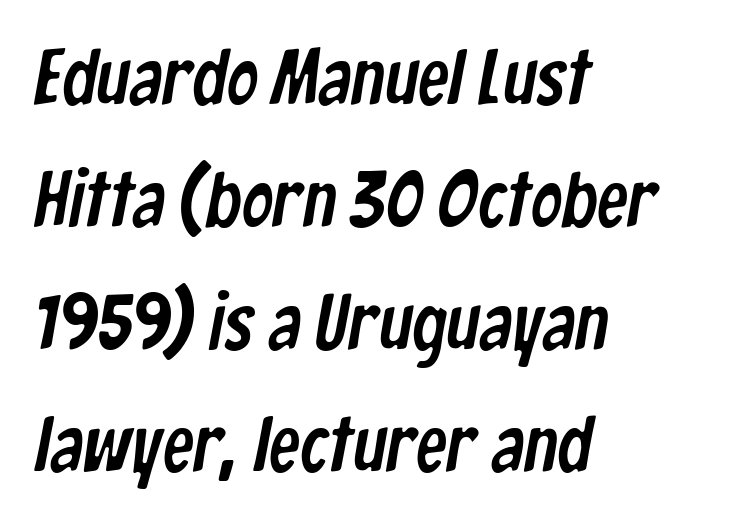
Q: Is the typeface a serif or a sans-serif typeface? A: Sans-serif.
Q: Is the text underlined? A: No.
Q: How is the paragraph aligned? A: Left-aligned.
Q: Is the spacing between letters normal or unusually wide? A: Normal.
Q: Is the spacing between lines tight, normal or loose? A: Normal.
Q: Width (condensed, normal, or wide)? A: Condensed.
Q: Stroke contrast? A: Low.
Q: x-height? A: Medium.
Q: Monospaced? A: No.
